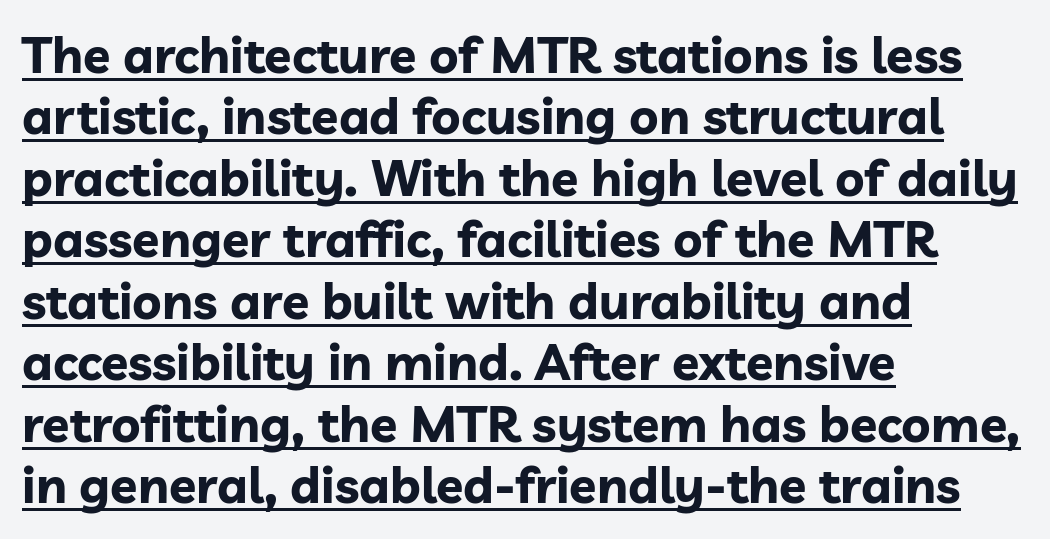
{"serif": "no", "italic": "no", "bold": "yes", "weight": "bold", "width": "normal", "stroke_contrast": "low", "x_height": "medium", "monospaced": "no", "underline": "yes", "align": "left", "line_spacing_ratio": 1.23, "letter_spacing": "normal", "letter_spacing_em": 0.0, "glyph_px": 50}
